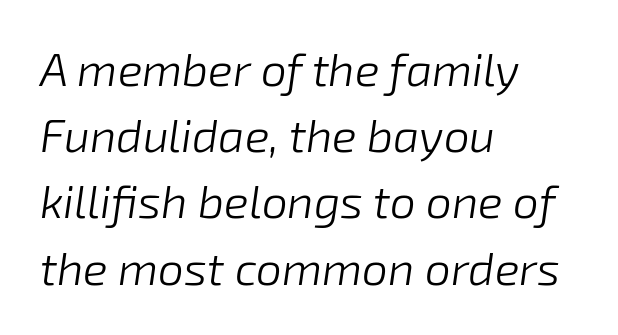
The image shows 46 px light type, italic (leaning right); set left-aligned, normal line spacing (1.44x), normal letter spacing, not underlined; low stroke contrast and a medium x-height.
